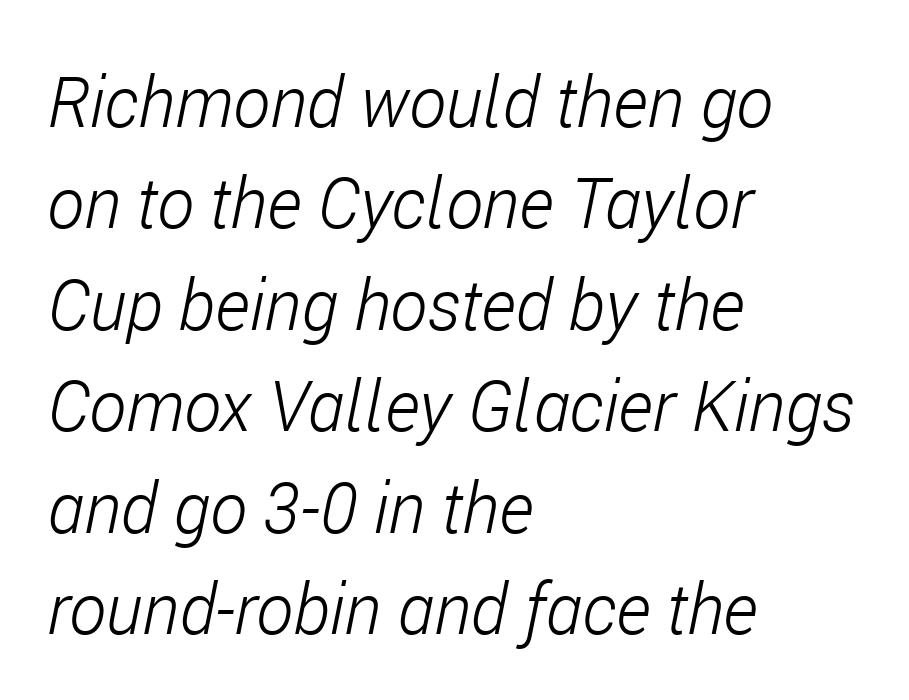
Q: Is the text bold? A: No.
Q: Is the text italic (slanted)? A: Yes, it leans right by about 11 degrees.
Q: Is the text underlined? A: No.
Q: How is the paragraph aligned? A: Left-aligned.
Q: Is the spacing between letters normal or unusually wide? A: Normal.
Q: Is the spacing between lines tight, normal or loose? A: Normal.
Q: Width (condensed, normal, or wide)? A: Condensed.
Q: Stroke contrast? A: Low.
Q: x-height? A: Medium.
Q: Monospaced? A: No.
